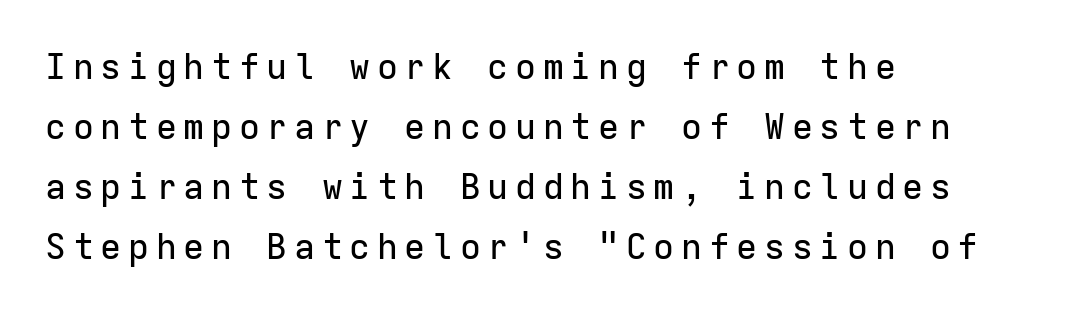
{"serif": "no", "italic": "no", "width": "normal", "stroke_contrast": "low", "x_height": "medium", "monospaced": "yes", "underline": "no", "align": "left", "line_spacing_ratio": 1.71, "glyph_px": 35}
